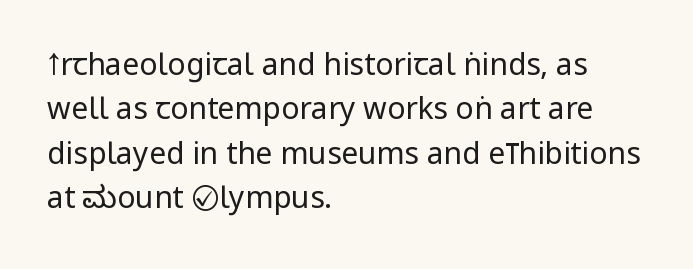
Q: Is the text bold? A: No.
Q: Is the text italic (slanted)? A: No, it is upright.
Q: Is the typeface a serif or a sans-serif typeface? A: Sans-serif.
Q: Is the text underlined? A: No.
Q: How is the paragraph aligned? A: Left-aligned.
Q: Is the spacing between letters normal or unusually wide? A: Normal.
Q: Is the spacing between lines tight, normal or loose? A: Normal.
Q: Width (condensed, normal, or wide)? A: Condensed.
Q: Stroke contrast? A: Low.
